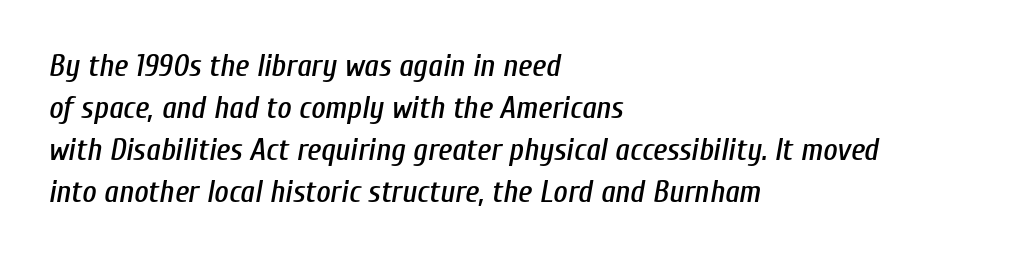
{"italic": "yes", "lean": "right", "slant_degrees": 10, "width": "condensed", "stroke_contrast": "low", "x_height": "medium", "monospaced": "no", "underline": "no", "align": "left", "line_spacing": "normal", "line_spacing_ratio": 1.36, "letter_spacing": "normal", "letter_spacing_em": 0.0, "glyph_px": 31}
